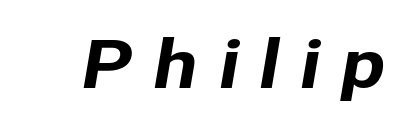
Q: Is the typeface a serif or a sans-serif typeface? A: Sans-serif.
Q: Is the text underlined? A: No.
Q: Is the spacing between letters normal or unusually wide? A: Unusually wide.
Q: Width (condensed, normal, or wide)? A: Normal.
Q: Stroke contrast? A: Low.
Q: x-height? A: Medium.
Q: Monospaced? A: No.
